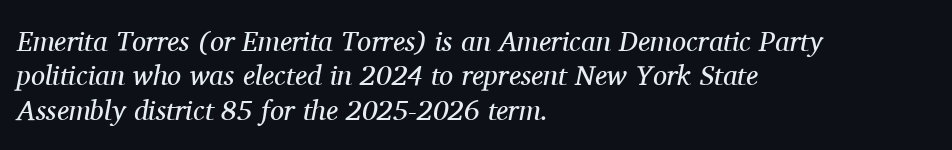
{"serif": "yes", "italic": "yes", "lean": "right", "slant_degrees": 11, "bold": "no", "weight": "regular", "width": "normal", "stroke_contrast": "medium", "x_height": "medium", "monospaced": "no", "underline": "no", "align": "left", "line_spacing_ratio": 1.23, "letter_spacing": "normal", "letter_spacing_em": 0.0, "glyph_px": 28}
